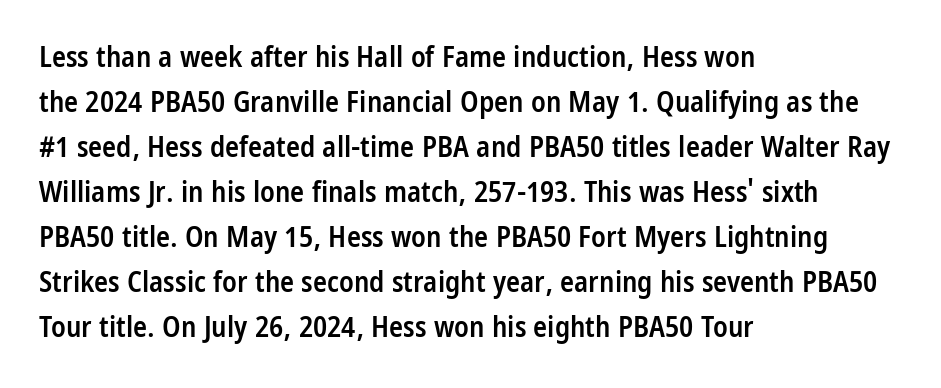
Q: Is the text bold? A: Semi-bold.
Q: Is the text italic (slanted)? A: No, it is upright.
Q: Is the typeface a serif or a sans-serif typeface? A: Sans-serif.
Q: Is the text underlined? A: No.
Q: How is the paragraph aligned? A: Left-aligned.
Q: Is the spacing between letters normal or unusually wide? A: Normal.
Q: Is the spacing between lines tight, normal or loose? A: Normal.
Q: Width (condensed, normal, or wide)? A: Condensed.
Q: Stroke contrast? A: Low.
Q: x-height? A: Large.
Q: Monospaced? A: No.
